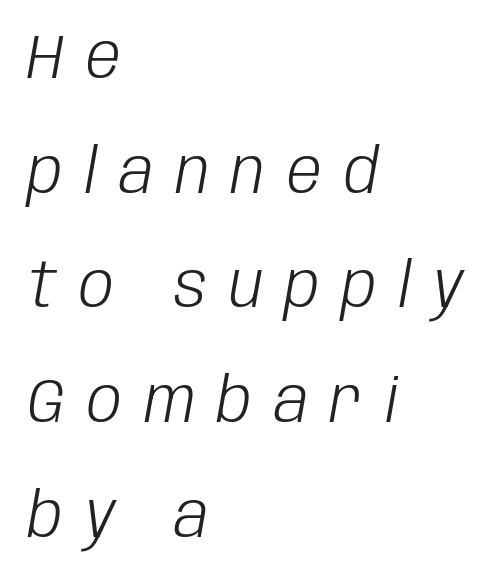
The image shows 62 px light, condensed type, italic (leaning right); set left-aligned, line spacing 1.85x, unusually wide letter spacing (+0.36 em), not underlined; low stroke contrast and a large x-height.
